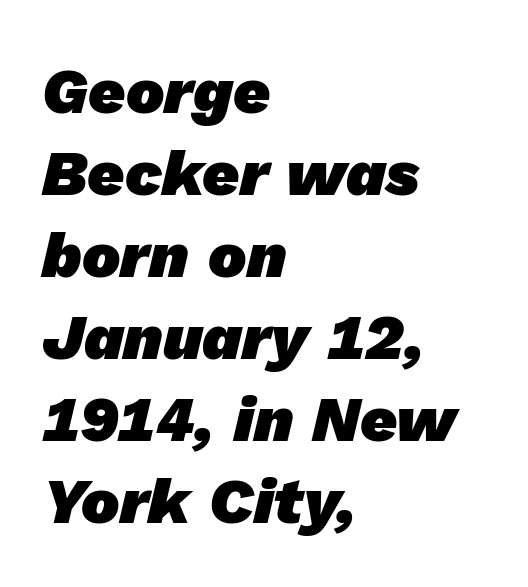
Q: Is the text bold? A: Yes.
Q: Is the typeface a serif or a sans-serif typeface? A: Sans-serif.
Q: Is the text underlined? A: No.
Q: How is the paragraph aligned? A: Left-aligned.
Q: Is the spacing between letters normal or unusually wide? A: Normal.
Q: Is the spacing between lines tight, normal or loose? A: Normal.
Q: Width (condensed, normal, or wide)? A: Normal.
Q: Stroke contrast? A: Low.
Q: x-height? A: Medium.
Q: Monospaced? A: No.
